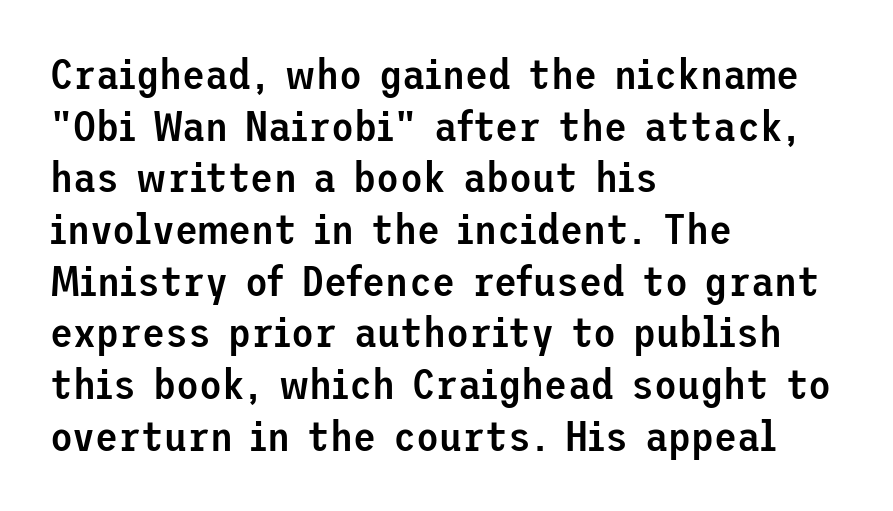
{"serif": "no", "italic": "no", "bold": "semi", "weight": "semibold", "width": "normal", "stroke_contrast": "low", "x_height": "medium", "underline": "no", "align": "left", "line_spacing_ratio": 1.23, "letter_spacing": "normal", "letter_spacing_em": 0.0, "glyph_px": 42}
